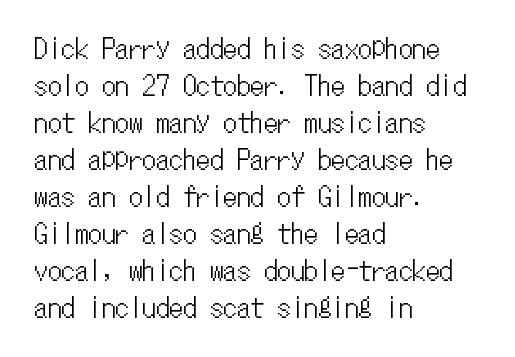
Q: Is the text italic (slanted)? A: No, it is upright.
Q: Is the text underlined? A: No.
Q: How is the paragraph aligned? A: Left-aligned.
Q: Is the spacing between letters normal or unusually wide? A: Normal.
Q: Is the spacing between lines tight, normal or loose? A: Normal.
